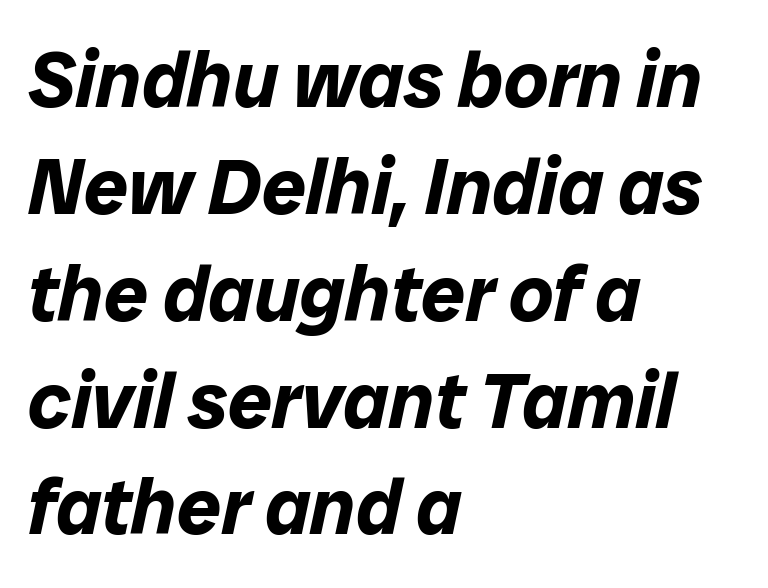
{"italic": "yes", "lean": "right", "slant_degrees": 12, "bold": "yes", "weight": "bold", "width": "normal", "stroke_contrast": "low", "x_height": "medium", "monospaced": "no", "underline": "no", "align": "left", "line_spacing": "normal", "line_spacing_ratio": 1.37, "letter_spacing": "normal", "letter_spacing_em": 0.0, "glyph_px": 78}
